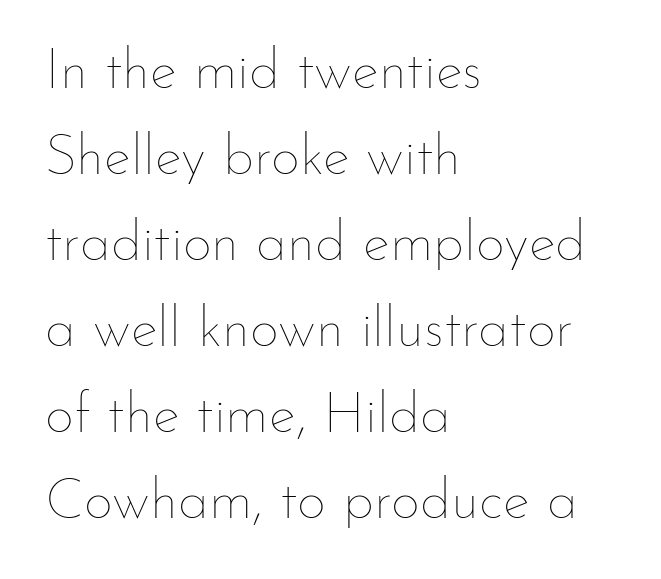
The image shows 57 px thin type, upright; set left-aligned, normal line spacing (1.51x), normal letter spacing, not underlined; low stroke contrast and a small x-height.
